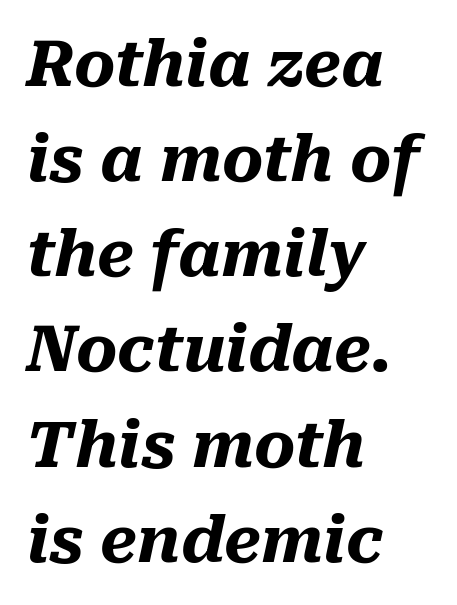
Lines of text with bare space underneath. A full-strength bold gives these letters their thick strokes. The lettering tilts uniformly, giving the passage an italic look. Notice how descenders clear the ascenders below comfortably — that's standard leading. The passage is arranged the way most books set body copy — flush left.
